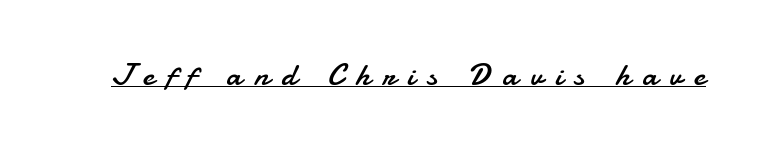
Q: Is the text bold? A: No.
Q: Is the text italic (slanted)? A: Yes.
Q: Is the typeface a serif or a sans-serif typeface? A: Sans-serif.
Q: Is the text underlined? A: Yes.
Q: Is the spacing between letters normal or unusually wide? A: Unusually wide.
Q: Width (condensed, normal, or wide)? A: Normal.
Q: Stroke contrast? A: Low.
Q: x-height? A: Small.
Q: Monospaced? A: No.
